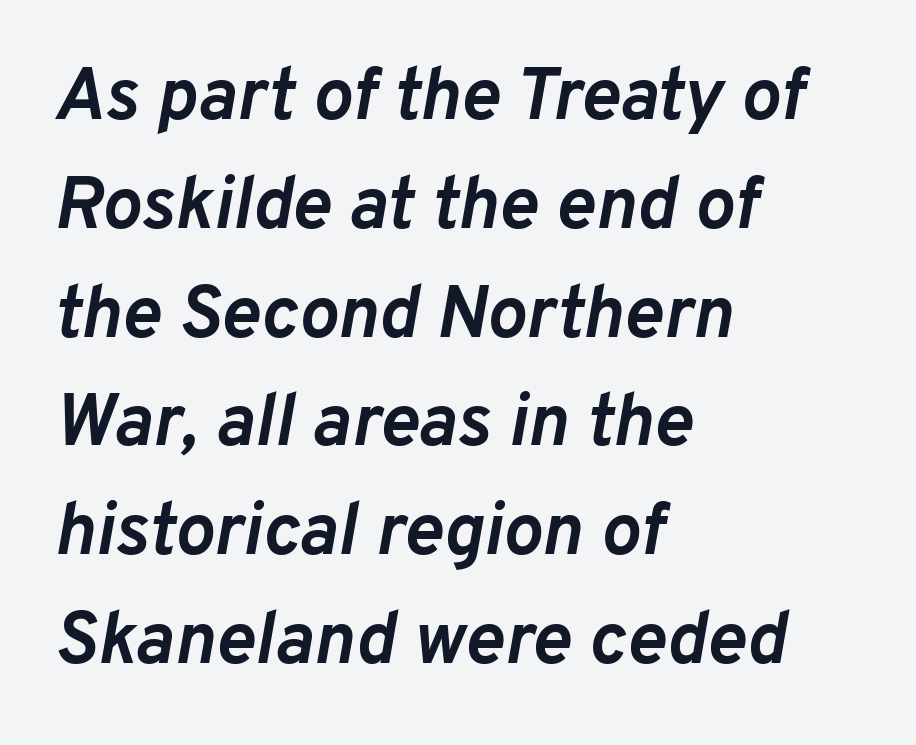
Q: Is the text bold? A: Yes.
Q: Is the text italic (slanted)? A: Yes, it leans right by about 10 degrees.
Q: Is the text underlined? A: No.
Q: How is the paragraph aligned? A: Left-aligned.
Q: Is the spacing between letters normal or unusually wide? A: Normal.
Q: Is the spacing between lines tight, normal or loose? A: Normal.
Q: Width (condensed, normal, or wide)? A: Normal.
Q: Stroke contrast? A: Low.
Q: x-height? A: Medium.
Q: Monospaced? A: No.
